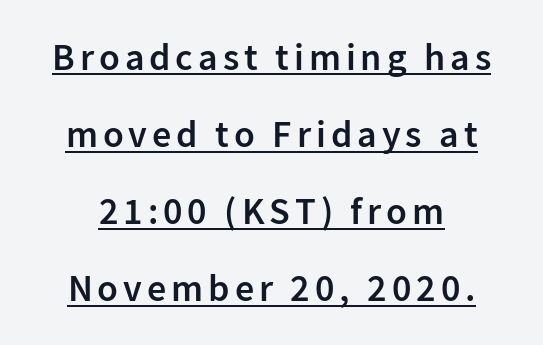
{"serif": "no", "italic": "no", "bold": "semi", "weight": "semibold", "width": "normal", "stroke_contrast": "low", "x_height": "medium", "monospaced": "no", "underline": "yes", "line_spacing": "loose", "line_spacing_ratio": 2.03, "glyph_px": 38}
